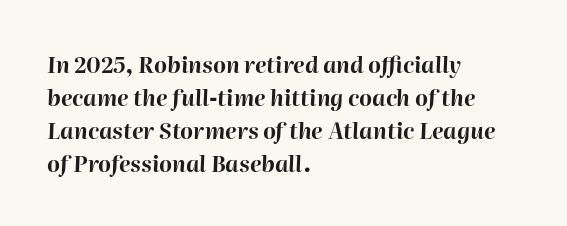
Plenty of ink on the page — the face is bold. The specimen reads as italic at a glance. Compared with typical paragraphs, the rows here are spaced about the same. The face used here is rendered with its standard letterfit. Lines of text with bare space underneath. The text block is weighted toward the left margin, trailing off unevenly rightward.
